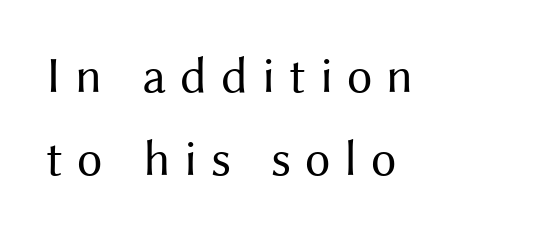
Q: Is the text bold? A: No.
Q: Is the text italic (slanted)? A: No, it is upright.
Q: Is the typeface a serif or a sans-serif typeface? A: Sans-serif.
Q: Is the text underlined? A: No.
Q: How is the paragraph aligned? A: Left-aligned.
Q: Is the spacing between letters normal or unusually wide? A: Unusually wide.
Q: Is the spacing between lines tight, normal or loose? A: Normal.
Q: Width (condensed, normal, or wide)? A: Normal.
Q: Stroke contrast? A: Medium.
Q: x-height? A: Medium.
Q: Monospaced? A: No.
